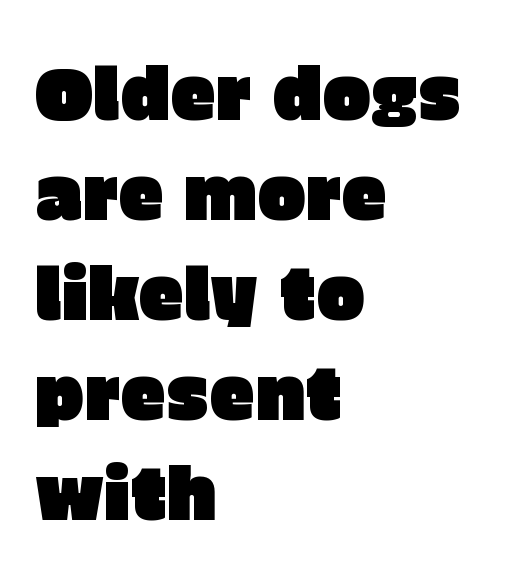
The image shows 73 px sans-serif type, upright; set left-aligned, normal line spacing (1.37x), normal letter spacing, not underlined; low stroke contrast and a large x-height.
